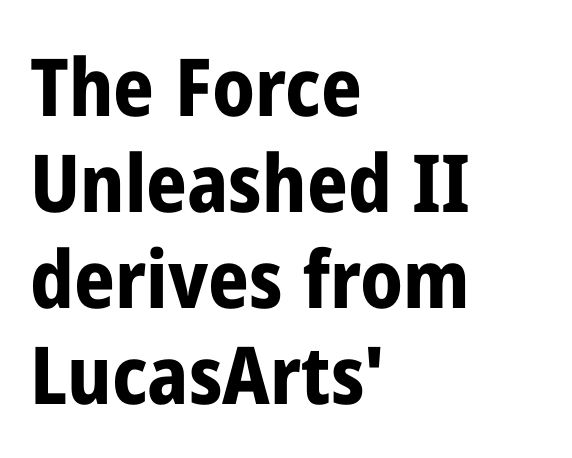
In terms of weight, the rendering is a true, heavy bold. This sample has the flowing, uneven cadence of proportional lettering. Just letters on the line, the space beneath them empty. Default kerning and tracking; the words read as compact shapes. This sample uses a sans-serif face.
